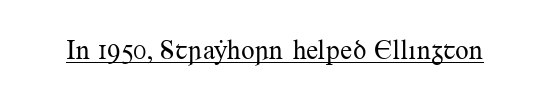
Q: Is the text bold? A: No.
Q: Is the text italic (slanted)? A: No, it is upright.
Q: Is the text underlined? A: Yes.
Q: Is the spacing between letters normal or unusually wide? A: Normal.
